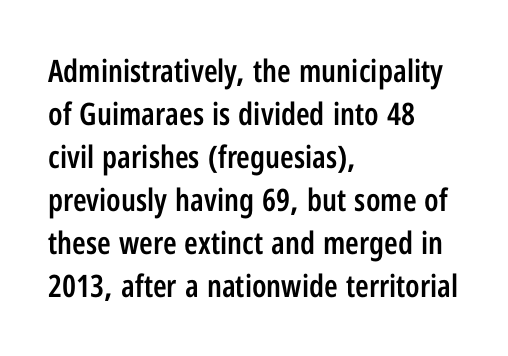
The image shows 31 px semibold, condensed sans-serif type, upright; set left-aligned, normal line spacing (1.39x), normal letter spacing, not underlined; low stroke contrast and a medium x-height.
